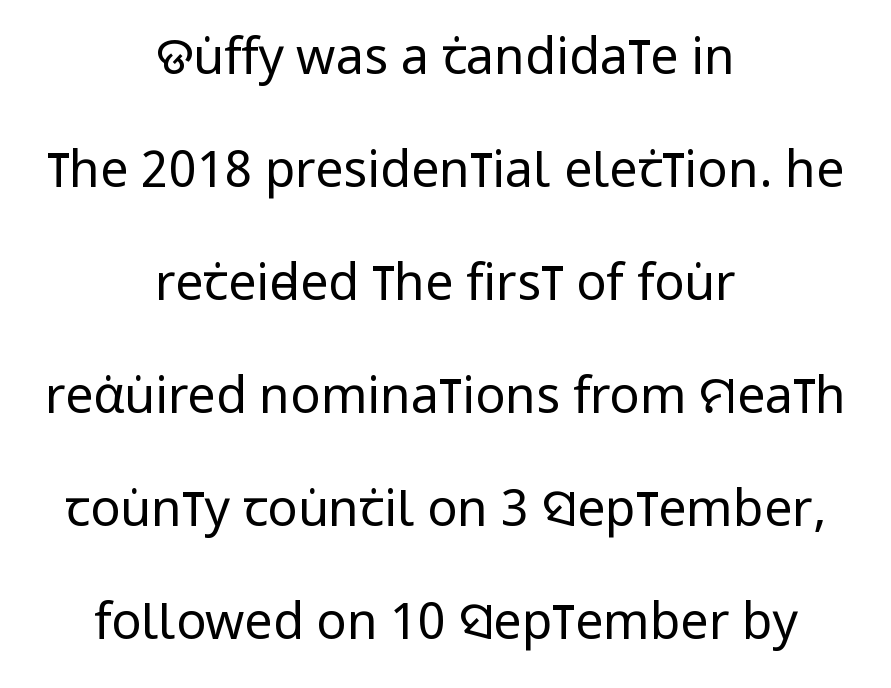
The rendering positions every line midway between the sides. Are there feet on the stems? There aren't — it's a sans. Designer's note — italics off, roman on. The letters advance in unequal steps, a hallmark of proportional type. The typeface has the unassuming heft of standard copy or less. How would I describe the line gaps? Wide and relaxed.
